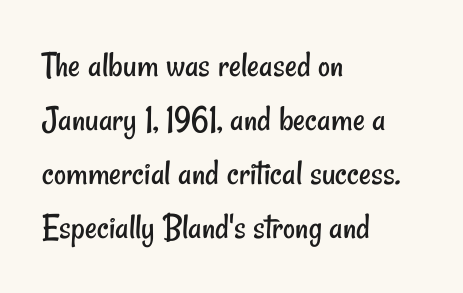
{"serif": "no", "bold": "no", "weight": "regular", "width": "condensed", "stroke_contrast": "low", "x_height": "small", "monospaced": "no", "underline": "no", "align": "left", "line_spacing": "normal", "line_spacing_ratio": 1.46, "letter_spacing": "normal", "letter_spacing_em": 0.0, "glyph_px": 37}
